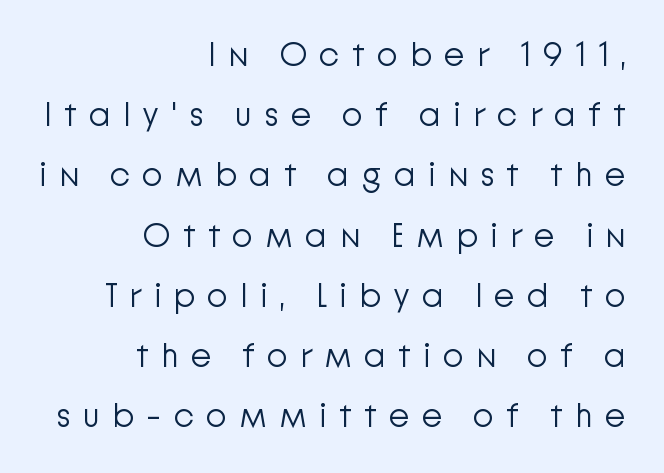
To sum up the face: it is a sans, with no serifs. The lines are quadded right. Words appear elongated and porous because spacing is wide. Do the characters align in a grid? No, the font is proportional. Style check: upright.
